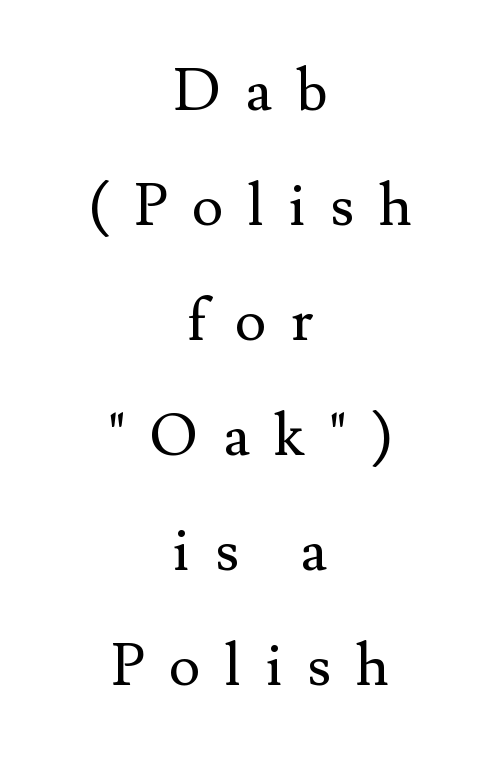
This is roman type, the default non-slanted kind. Each new line begins a long way beneath the previous one. The passage shown is typed in a proportional face where columns would drift. Characters follow at a spacing far wider than the type designer built in. This sample is center-justified, so both line endings float freely.
